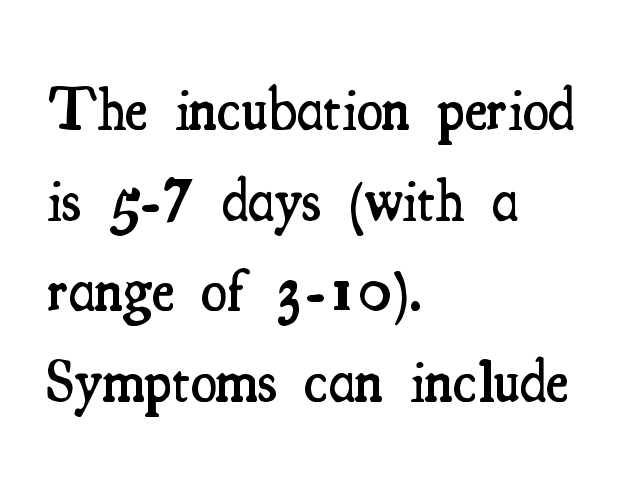
{"serif": "yes", "italic": "no", "bold": "semi", "weight": "semibold", "width": "condensed", "stroke_contrast": "medium", "x_height": "small", "monospaced": "no", "underline": "no", "align": "left", "line_spacing": "normal", "line_spacing_ratio": 1.51, "letter_spacing": "normal", "letter_spacing_em": 0.0, "glyph_px": 60}
